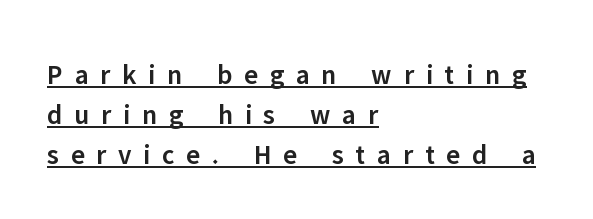
The image shows 28 px semibold sans-serif type, upright; set left-aligned, normal line spacing (1.43x), unusually wide letter spacing (+0.42 em), underlined; low stroke contrast and a medium x-height.
